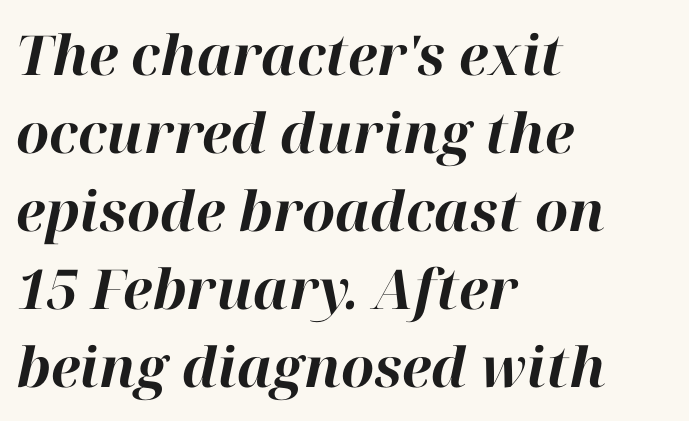
{"italic": "yes", "lean": "right", "slant_degrees": 12, "bold": "yes", "weight": "bold", "width": "normal", "stroke_contrast": "high", "x_height": "medium", "monospaced": "no", "underline": "no", "align": "left", "line_spacing": "normal", "line_spacing_ratio": 1.42, "letter_spacing": "normal", "letter_spacing_em": 0.0, "glyph_px": 55}
